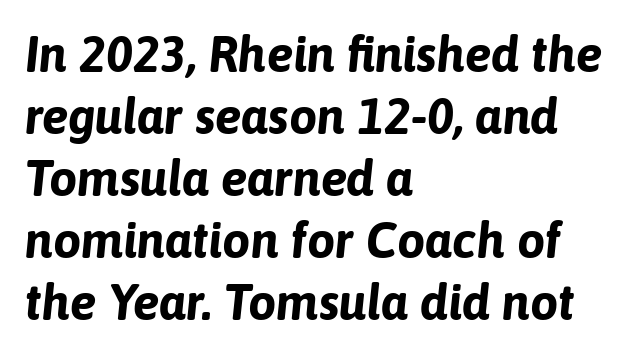
Q: Is the text bold? A: Yes.
Q: Is the text italic (slanted)? A: Yes, it leans right by about 6 degrees.
Q: Is the text underlined? A: No.
Q: How is the paragraph aligned? A: Left-aligned.
Q: Is the spacing between letters normal or unusually wide? A: Normal.
Q: Width (condensed, normal, or wide)? A: Normal.
Q: Stroke contrast? A: Low.
Q: x-height? A: Medium.
Q: Monospaced? A: No.
